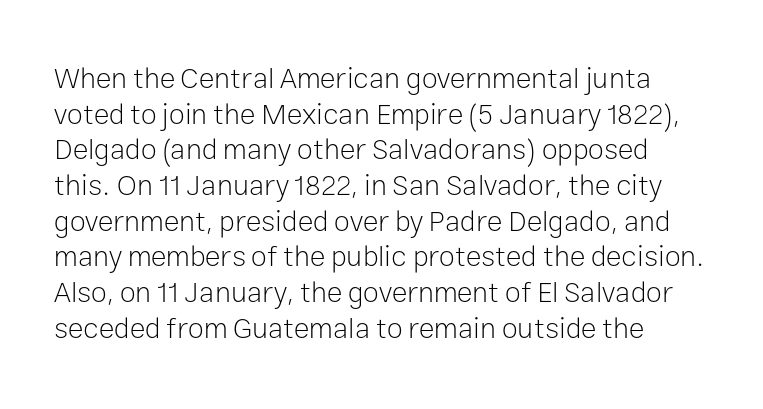
Serifs: no, the terminals of the letterforms are clean. Is this a heavy cut? Hardly; it is regular or lighter. These lines are rendered in a variable-pitch font. Observe the ordinary spacing: letters are neighbours, not strangers. The baseline area is clear. Vertical strokes here are truly vertical.
